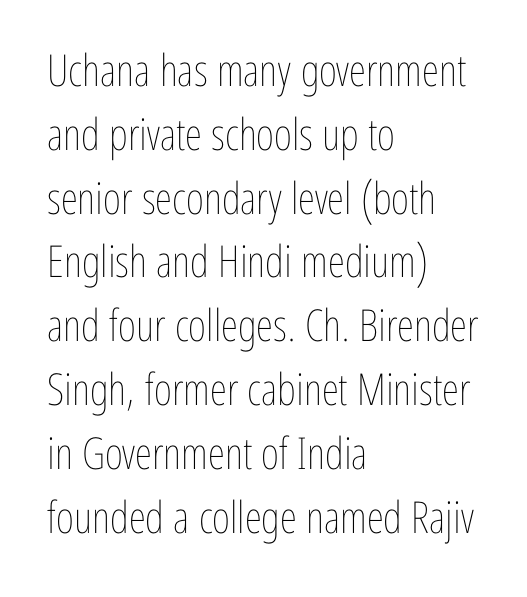
{"italic": "no", "bold": "no", "weight": "thin", "width": "condensed", "stroke_contrast": "low", "x_height": "medium", "monospaced": "no", "underline": "no", "align": "left", "line_spacing": "normal", "line_spacing_ratio": 1.45, "letter_spacing": "normal", "letter_spacing_em": 0.0, "glyph_px": 44}
